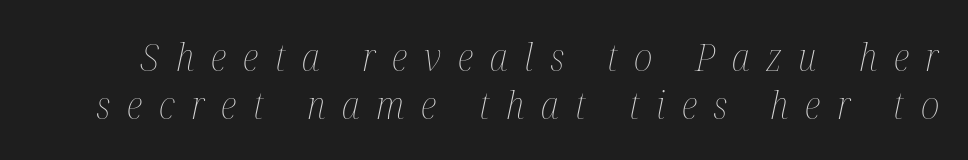
The passage shown is typed in a proportional face where columns would drift. Glance below the letters and you will spot only blank space. What stands out about the letter spacing? Its width — letters are far apart. Heaviness? Minimal to ordinary, like unemphasized prose. A typesetter would mark this as italic.
